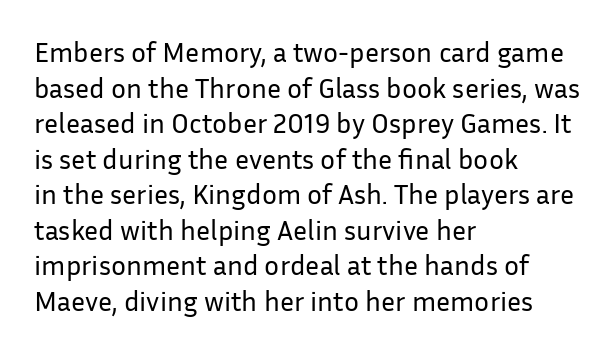
If you drew a ruler down the left edge, every line would touch it. The glyphs in this specimen are sans serif. Every character sits straight up, as roman type does. The gap between lines stays unmarked. Between one letter and the next there's only the usual sliver of space. Is this a fixed-width face? No — the glyphs have proportional, varying widths.
